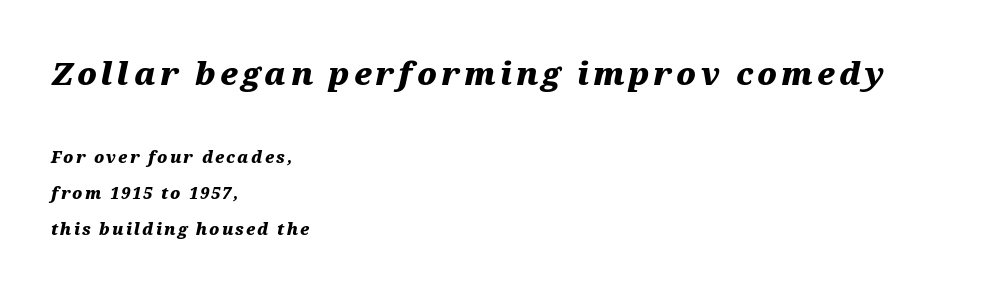
Q: Is the text bold? A: Yes.
Q: Is the text italic (slanted)? A: Yes, it leans right by about 12 degrees.
Q: Is the text underlined? A: No.
Q: How is the paragraph aligned? A: Left-aligned.
Q: Is the spacing between lines tight, normal or loose? A: Loose.
Q: Which block of text is set in a larger size, the first (top) or the second (bottom)? A: The first (top) one.
Q: Width (condensed, normal, or wide)? A: Wide.
Q: Stroke contrast? A: Medium.
Q: x-height? A: Medium.
Q: Monospaced? A: No.
